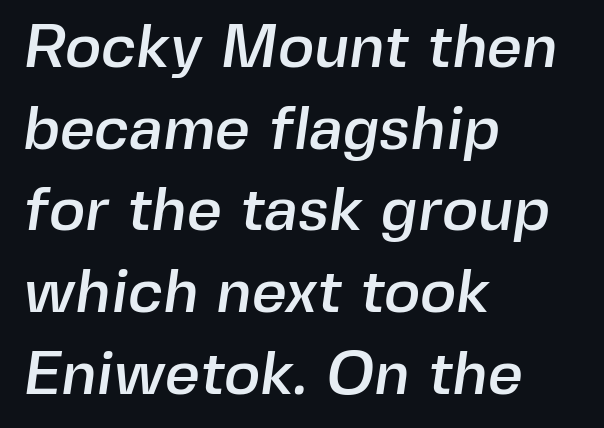
Character widths vary here, with narrow letters taking less room than wide ones. Notice how descenders clear the ascenders below comfortably — that's standard leading. Glyph-to-glyph distance matches everyday printed text. Check under the words: just untouched page. Typeset ragged right — the left edge is the straight one. Serifs: no, the terminals of the letterforms are clean.
